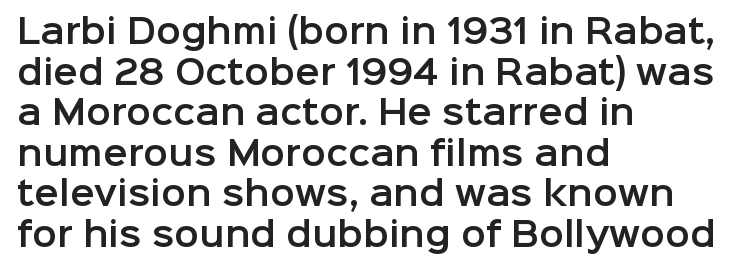
{"serif": "no", "italic": "no", "width": "normal", "stroke_contrast": "low", "x_height": "medium", "monospaced": "no", "underline": "no", "align": "left", "line_spacing_ratio": 1.23, "letter_spacing": "normal", "letter_spacing_em": 0.0, "glyph_px": 33}
